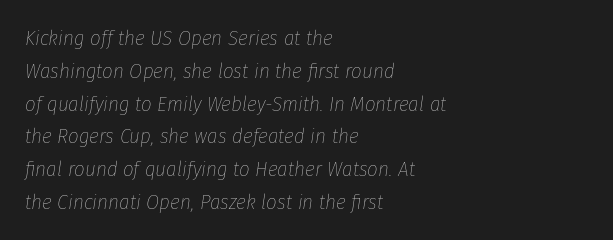
The image shows 21 px text type, italic (leaning right); set left-aligned, normal line spacing (1.56x), normal letter spacing, not underlined.
